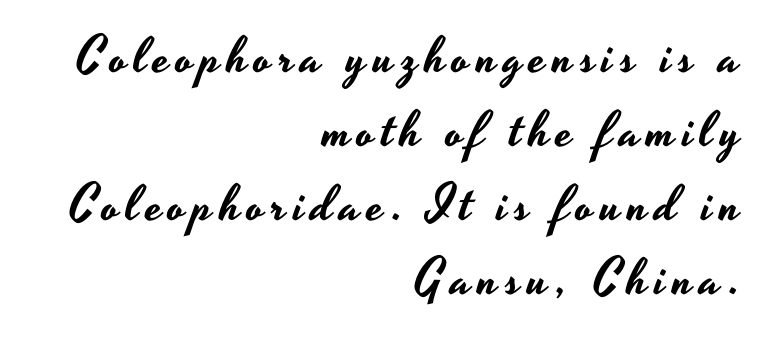
The image shows 50 px wide sans-serif type; set right-aligned, normal line spacing (1.48x), not underlined; low stroke contrast and a small x-height.
